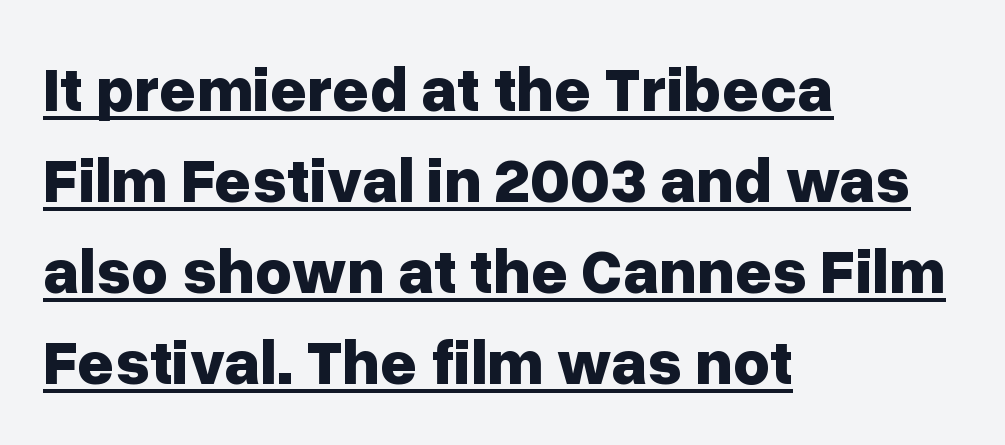
Look at the tracking — it's just the regular setting, nothing added. Compared with a centered layout, this one pins lines to the left instead. Unlike italic type, these characters show no tilt at all. Each line of the rendering has a horizontal stroke beneath the glyphs. The letters advance in unequal steps, a hallmark of proportional type.
